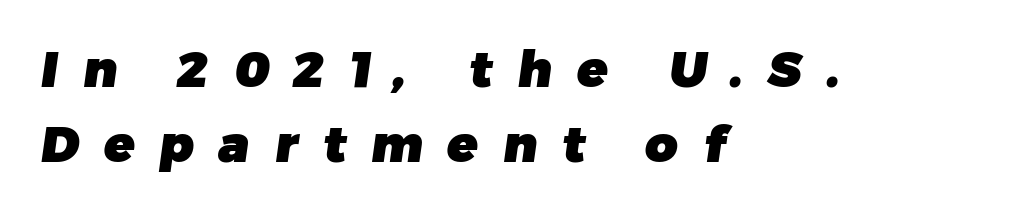
This sample is left-justified, so line endings fall wherever the words run out. One glance says typical: line gaps are just what's usual. The foot of each line stays bare and open. Thick stems and heavy bowls — unmistakably bold.
